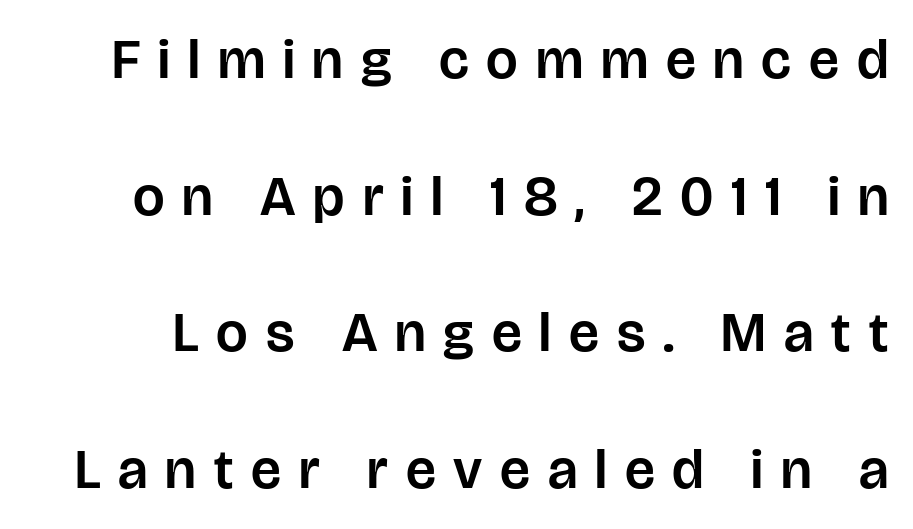
Q: Is the text italic (slanted)? A: No, it is upright.
Q: Is the typeface a serif or a sans-serif typeface? A: Sans-serif.
Q: Is the text underlined? A: No.
Q: Is the spacing between letters normal or unusually wide? A: Unusually wide.
Q: Is the spacing between lines tight, normal or loose? A: Loose.
Q: Width (condensed, normal, or wide)? A: Normal.
Q: Stroke contrast? A: Low.
Q: x-height? A: Large.
Q: Monospaced? A: No.
